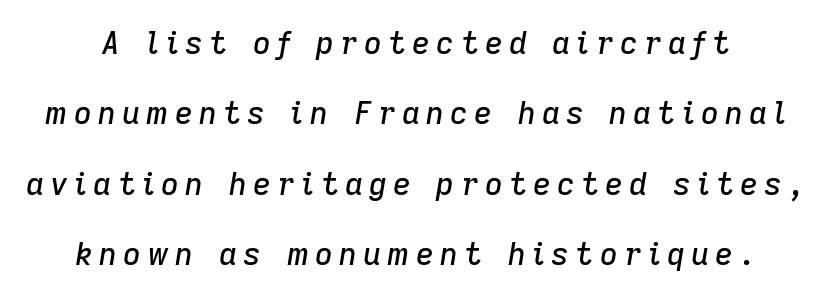
The image shows 31 px text type, italic (leaning right); set loose line spacing (2.27x), unusually wide letter spacing (+0.2 em), not underlined; low stroke contrast and a medium x-height.
